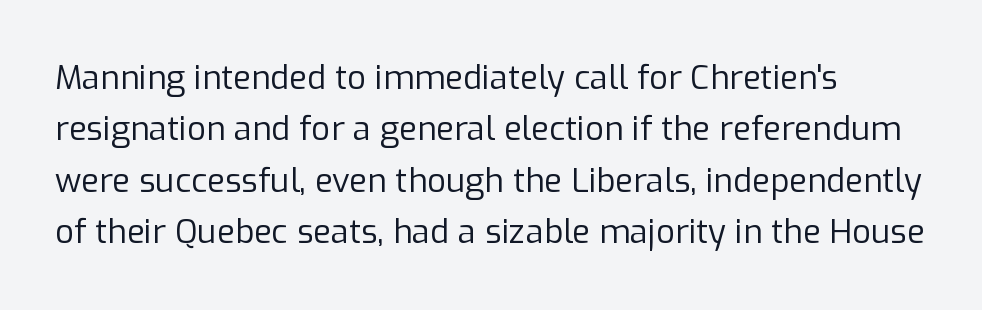
{"serif": "no", "italic": "no", "bold": "no", "weight": "regular", "width": "normal", "stroke_contrast": "low", "x_height": "medium", "monospaced": "no", "underline": "no", "align": "left", "line_spacing": "normal", "line_spacing_ratio": 1.56, "letter_spacing": "normal", "letter_spacing_em": 0.0, "glyph_px": 33}
